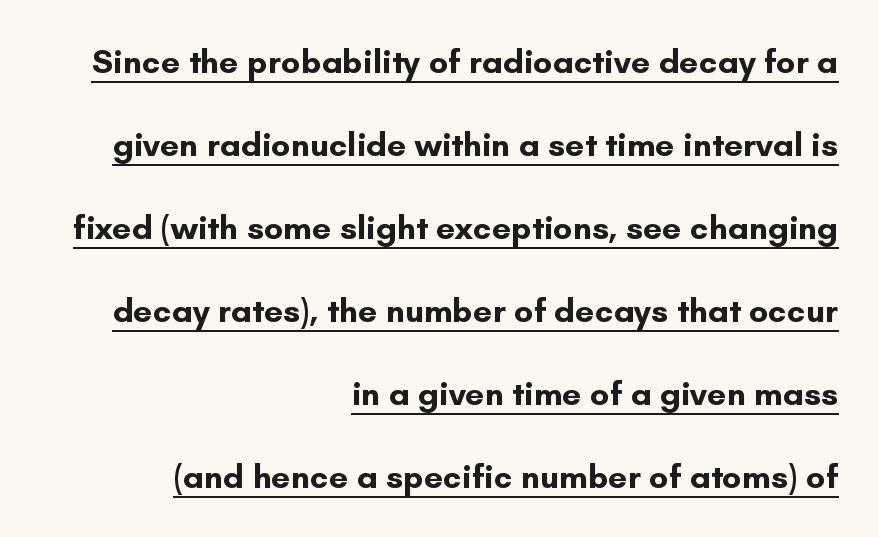
Q: Is the text bold? A: Yes.
Q: Is the text italic (slanted)? A: No, it is upright.
Q: Is the typeface a serif or a sans-serif typeface? A: Sans-serif.
Q: Is the text underlined? A: Yes.
Q: How is the paragraph aligned? A: Right-aligned.
Q: Is the spacing between letters normal or unusually wide? A: Normal.
Q: Is the spacing between lines tight, normal or loose? A: Loose.
Q: Width (condensed, normal, or wide)? A: Normal.
Q: Stroke contrast? A: Low.
Q: x-height? A: Small.
Q: Monospaced? A: No.
